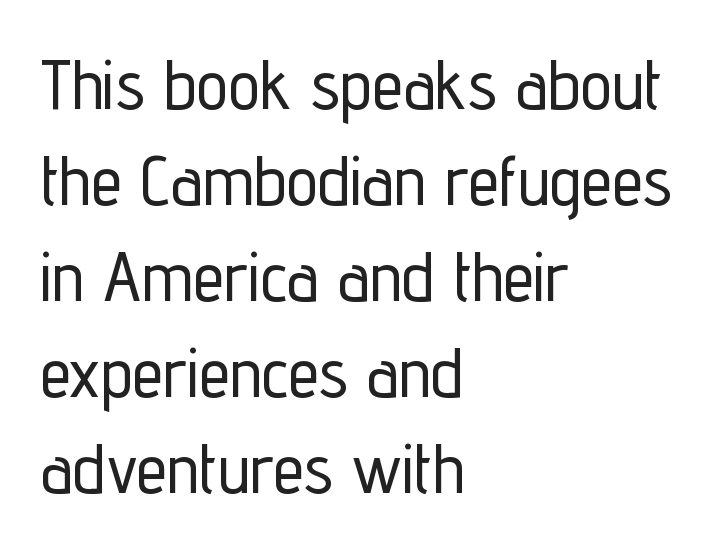
The image shows 70 px condensed sans-serif type, upright; set left-aligned, normal line spacing (1.37x), normal letter spacing, not underlined; low stroke contrast and a medium x-height.
